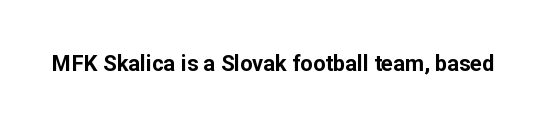
The image shows 22 px bold type, upright; set normal letter spacing, not underlined.
